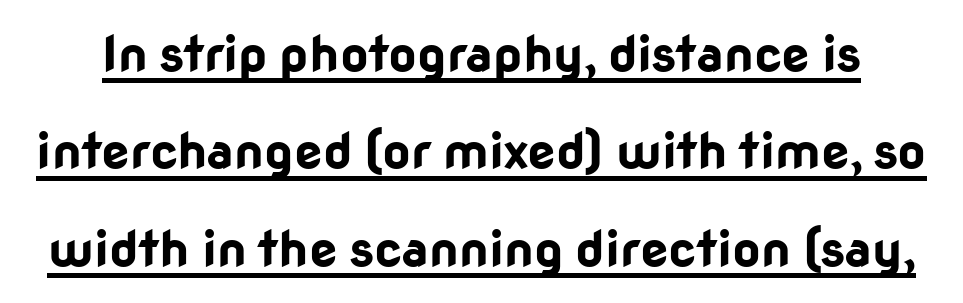
The image shows 50 px bold sans-serif type, upright; set loose line spacing (1.95x), normal letter spacing, underlined; low stroke contrast and a medium x-height.
